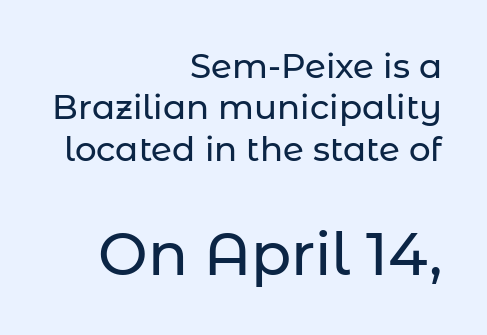
These lines stack with their right ends in a neat column. You can tell from the bare stems that sans-serif type was used. Here the designer chose a conventional face with non-uniform glyph widths. Whoever set this made the second block the dominant, larger element. Lines of text with bare space underneath. There is no visible air inserted between adjacent glyphs.
